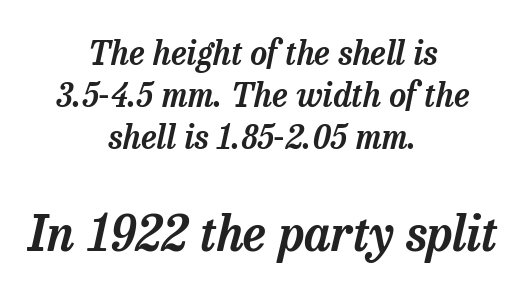
The image shows 49 px serif type, italic (leaning right); set centered, normal line spacing (1.28x), normal letter spacing, not underlined; the second (bottom) block is 1.48x larger; low stroke contrast and a medium x-height.
